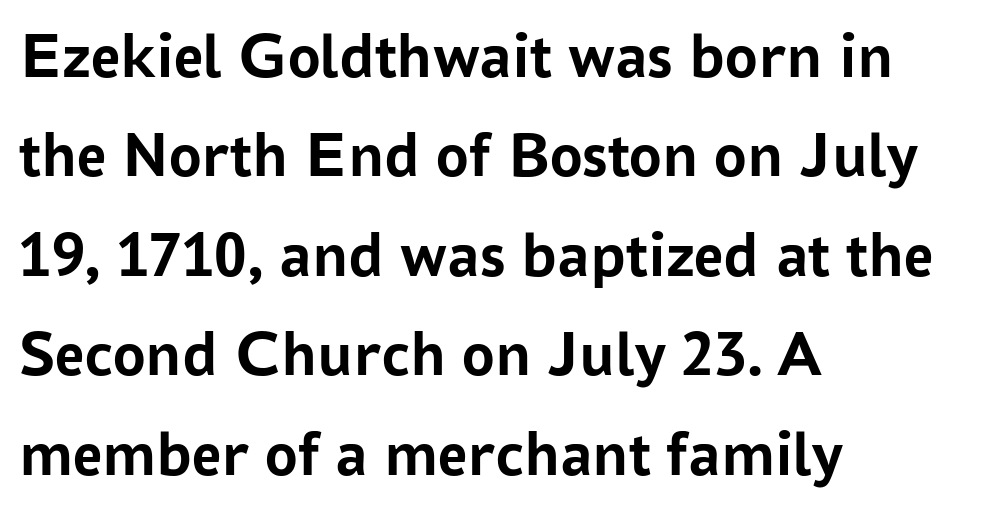
{"serif": "no", "italic": "no", "bold": "yes", "weight": "semibold", "width": "normal", "stroke_contrast": "low", "x_height": "medium", "monospaced": "no", "underline": "no", "align": "left", "line_spacing": "normal", "line_spacing_ratio": 1.53, "letter_spacing": "normal", "letter_spacing_em": 0.0, "glyph_px": 65}
